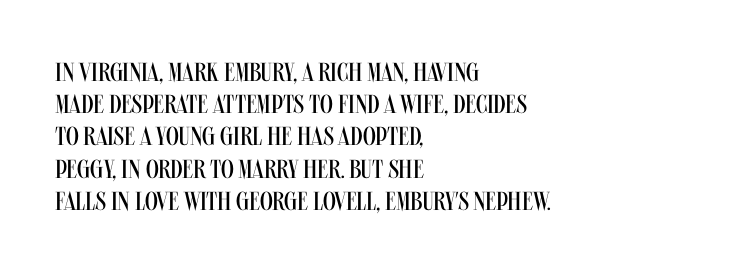
No letter is thick-stroked: the sample isn't bold. The lettering stays uniformly vertical, giving the passage a roman look. This sample uses plain, unmodified letter spacing. These lines stack with their left ends in a neat column. The gap between lines stays unmarked.
